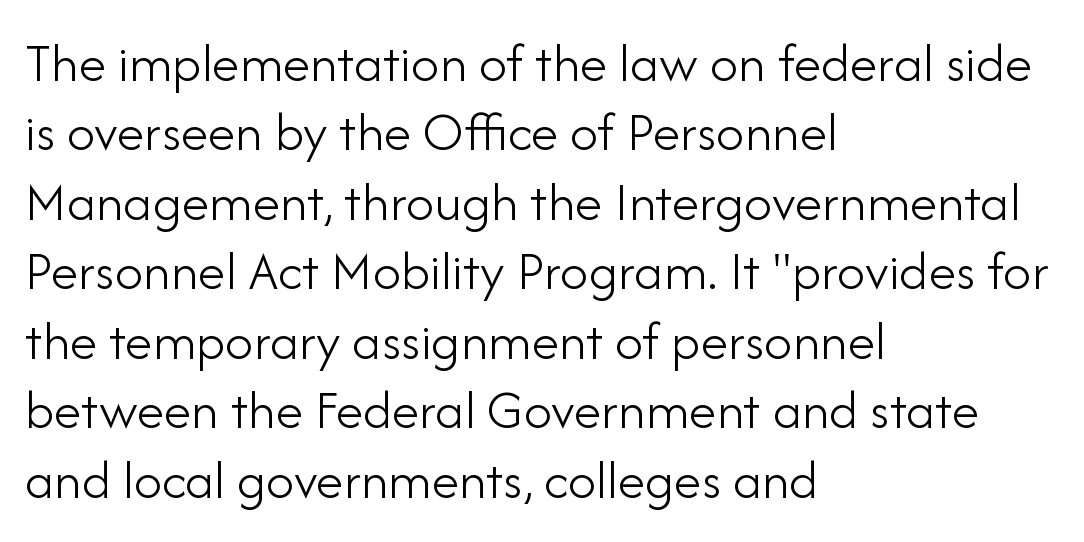
Q: Is the text bold? A: No.
Q: Is the text italic (slanted)? A: No, it is upright.
Q: Is the typeface a serif or a sans-serif typeface? A: Sans-serif.
Q: Is the text underlined? A: No.
Q: How is the paragraph aligned? A: Left-aligned.
Q: Is the spacing between letters normal or unusually wide? A: Normal.
Q: Width (condensed, normal, or wide)? A: Normal.
Q: Stroke contrast? A: Low.
Q: x-height? A: Small.
Q: Monospaced? A: No.
